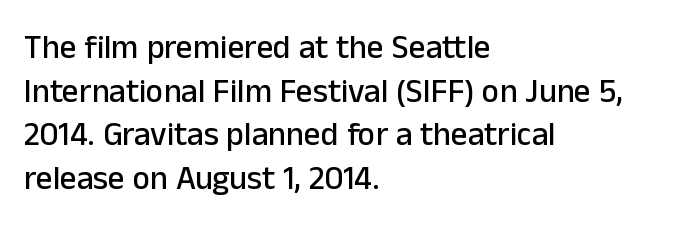
{"serif": "no", "italic": "no", "width": "normal", "stroke_contrast": "low", "x_height": "medium", "monospaced": "no", "underline": "no", "align": "left", "line_spacing": "normal", "line_spacing_ratio": 1.32, "letter_spacing": "normal", "letter_spacing_em": 0.0, "glyph_px": 33}
